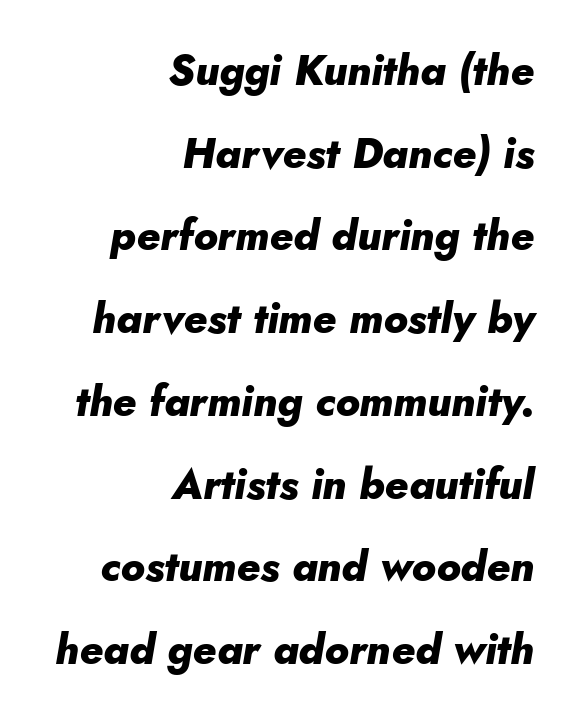
The image shows 42 px heavy type, italic (leaning right); set right-aligned, loose line spacing (1.97x), normal letter spacing, not underlined; low stroke contrast and a small x-height.
